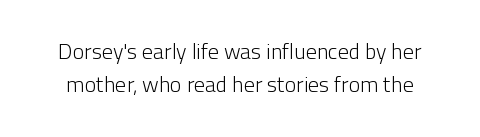
Underlining? Definitely not there. Is there any slant? The stems are plumb. Spacing between characters is what you'd get straight out of the box. Unbolded letterforms with no extra heft.
